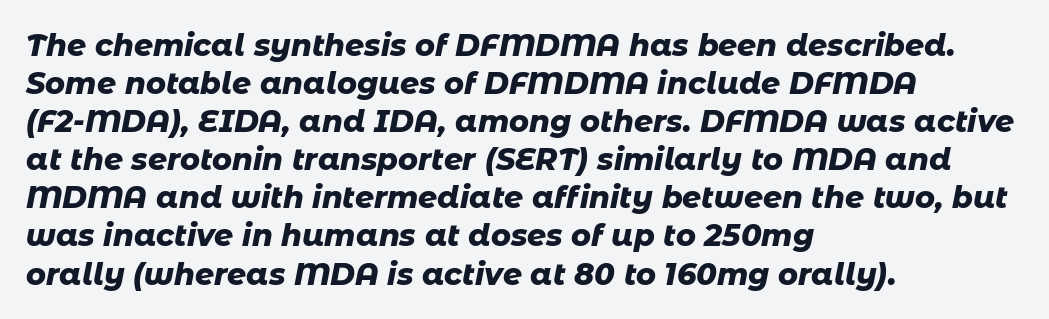
Q: Is the text bold? A: Yes.
Q: Is the text italic (slanted)? A: Yes, it leans right by about 11 degrees.
Q: Is the text underlined? A: No.
Q: How is the paragraph aligned? A: Left-aligned.
Q: Is the spacing between letters normal or unusually wide? A: Normal.
Q: Is the spacing between lines tight, normal or loose? A: Normal.
Q: Width (condensed, normal, or wide)? A: Normal.
Q: Stroke contrast? A: Low.
Q: x-height? A: Medium.
Q: Monospaced? A: No.
